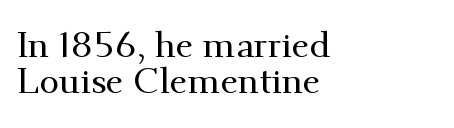
Default kerning and tracking; the words read as compact shapes. The characters display serif detailing at their extremities. The string is rendered with underlining switched off. In CSS terms this would be text-align: left. Reading down the column, the eye jumps only a short way to each next line.
